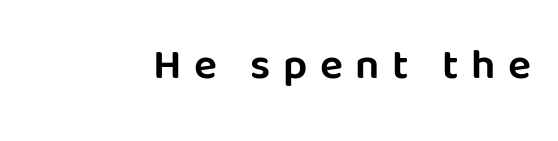
Q: Is the text italic (slanted)? A: No, it is upright.
Q: Is the typeface a serif or a sans-serif typeface? A: Sans-serif.
Q: Is the text underlined? A: No.
Q: Is the spacing between letters normal or unusually wide? A: Unusually wide.
Q: Width (condensed, normal, or wide)? A: Normal.
Q: Stroke contrast? A: Low.
Q: x-height? A: Large.
Q: Monospaced? A: No.
